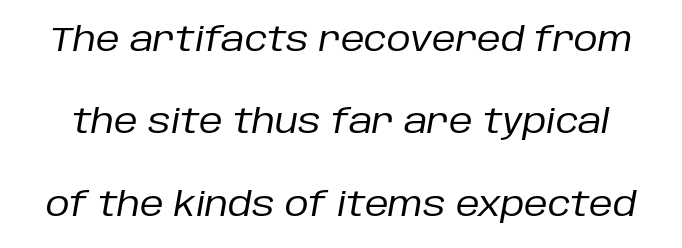
{"italic": "yes", "lean": "right", "slant_degrees": 10, "bold": "no", "weight": "regular", "width": "normal", "stroke_contrast": "low", "x_height": "large", "monospaced": "no", "underline": "no", "line_spacing": "loose", "line_spacing_ratio": 2.5, "letter_spacing": "normal", "letter_spacing_em": 0.0, "glyph_px": 33}
